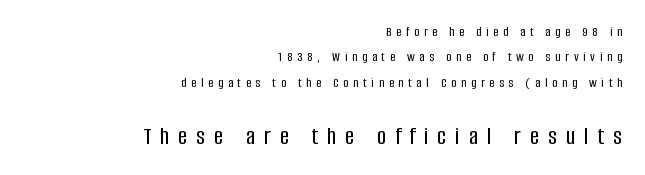
Words float on clear page, feet unadorned. Does the lettering tilt? It doesn't — this is upright. Where is the straight margin? On the right. Which of the two is more prominent by size? The second, at the bottom.
